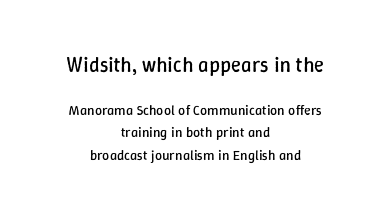
Q: Is the text bold? A: No.
Q: Is the text italic (slanted)? A: No, it is upright.
Q: Is the text underlined? A: No.
Q: How is the paragraph aligned? A: Centered.
Q: Is the spacing between letters normal or unusually wide? A: Normal.
Q: Is the spacing between lines tight, normal or loose? A: Normal.
Q: Which block of text is set in a larger size, the first (top) or the second (bottom)? A: The first (top) one.
